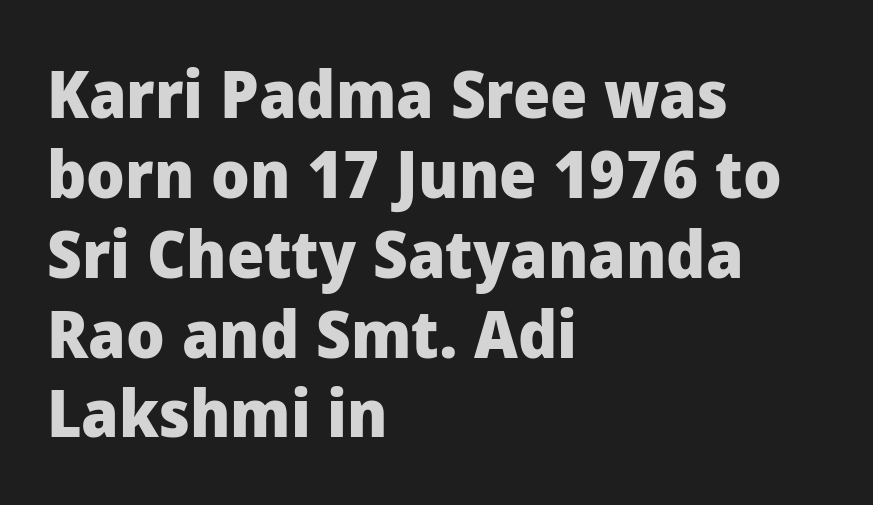
Q: Is the text bold? A: Yes.
Q: Is the text italic (slanted)? A: No, it is upright.
Q: Is the typeface a serif or a sans-serif typeface? A: Sans-serif.
Q: Is the text underlined? A: No.
Q: How is the paragraph aligned? A: Left-aligned.
Q: Is the spacing between letters normal or unusually wide? A: Normal.
Q: Width (condensed, normal, or wide)? A: Normal.
Q: Stroke contrast? A: Low.
Q: x-height? A: Medium.
Q: Monospaced? A: No.
